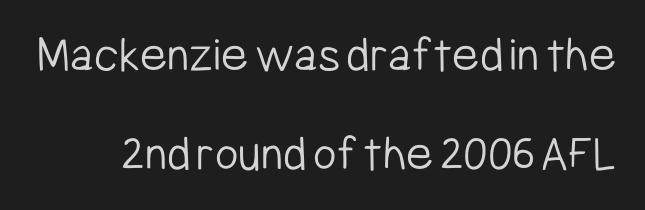
Q: Is the text bold? A: No.
Q: Is the text italic (slanted)? A: No, it is upright.
Q: Is the typeface a serif or a sans-serif typeface? A: Sans-serif.
Q: Is the text underlined? A: No.
Q: Is the spacing between letters normal or unusually wide? A: Normal.
Q: Is the spacing between lines tight, normal or loose? A: Loose.
Q: Width (condensed, normal, or wide)? A: Condensed.
Q: Stroke contrast? A: Low.
Q: x-height? A: Medium.
Q: Monospaced? A: No.
